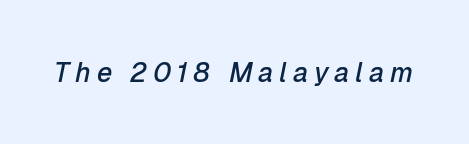
The image shows 27 px text type, italic (leaning right); set unusually wide letter spacing (+0.22 em), not underlined.
